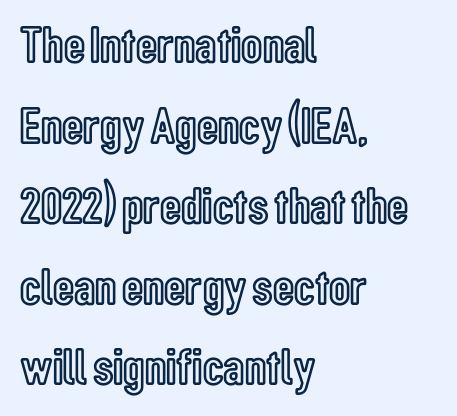
Q: Is the text italic (slanted)? A: No, it is upright.
Q: Is the text underlined? A: No.
Q: How is the paragraph aligned? A: Left-aligned.
Q: Is the spacing between letters normal or unusually wide? A: Normal.
Q: Is the spacing between lines tight, normal or loose? A: Normal.
Q: Width (condensed, normal, or wide)? A: Condensed.
Q: x-height? A: Medium.
Q: Monospaced? A: No.
